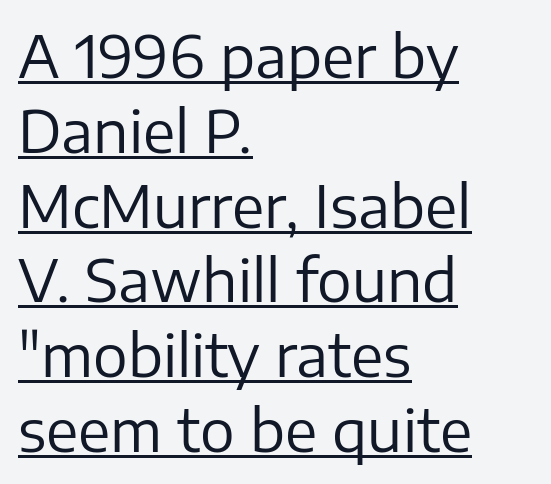
Q: Is the text bold? A: No.
Q: Is the text italic (slanted)? A: No, it is upright.
Q: Is the typeface a serif or a sans-serif typeface? A: Sans-serif.
Q: Is the text underlined? A: Yes.
Q: How is the paragraph aligned? A: Left-aligned.
Q: Is the spacing between letters normal or unusually wide? A: Normal.
Q: Is the spacing between lines tight, normal or loose? A: Normal.
Q: Width (condensed, normal, or wide)? A: Normal.
Q: Stroke contrast? A: Low.
Q: x-height? A: Medium.
Q: Monospaced? A: No.
